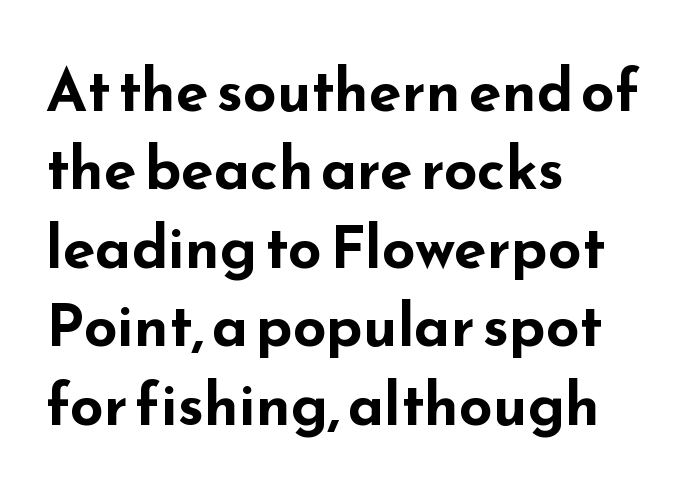
The image shows 59 px bold, wide sans-serif type, upright; set left-aligned, normal line spacing (1.33x), normal letter spacing, not underlined; low stroke contrast and a small x-height.
